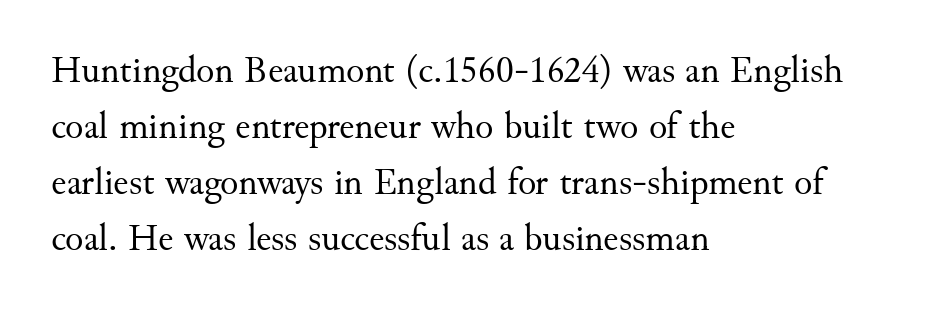
{"serif": "yes", "italic": "no", "bold": "no", "weight": "regular", "width": "normal", "stroke_contrast": "medium", "x_height": "small", "monospaced": "no", "underline": "no", "align": "left", "line_spacing": "normal", "line_spacing_ratio": 1.47, "letter_spacing": "normal", "letter_spacing_em": 0.0, "glyph_px": 38}
